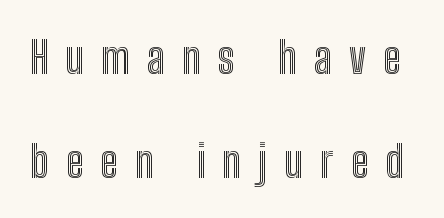
These lines stand farther apart than default settings would place them. Notice how the stems are strictly vertical — no italics here. The line texture is sparse and dotted thanks to wide tracking. Think of a printed novel: that variable character pitch is what you see here. Underline: absent.
